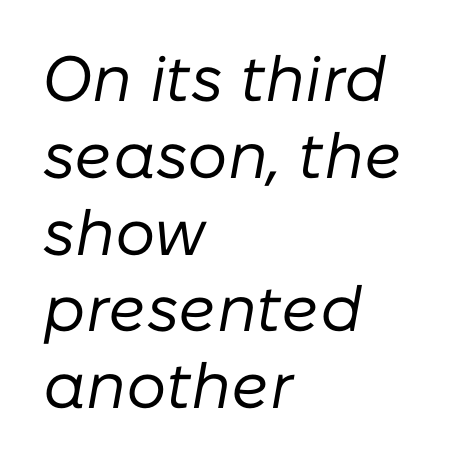
Letters rest on an invisible, unmarked baseline. The passage shown is typed in a proportional face where columns would drift. The type is set solid horizontally, with unmodified tracking. Visually the block forms a straight wall on the left and a jagged coastline on the right.
